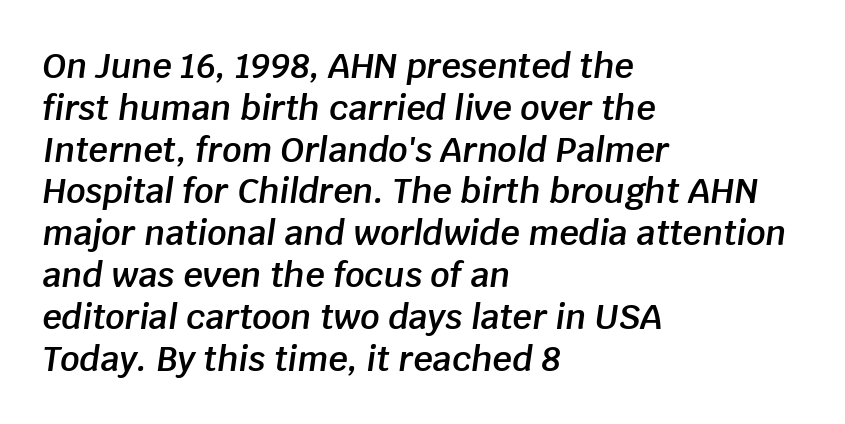
Layout note: lines flush left. Underlining? Definitely not there. A typesetter would call this proportional, since set widths differ per character. Emphasis by weight is partial: semibold. The letterforms sit shoulder to shoulder at normal distance.
